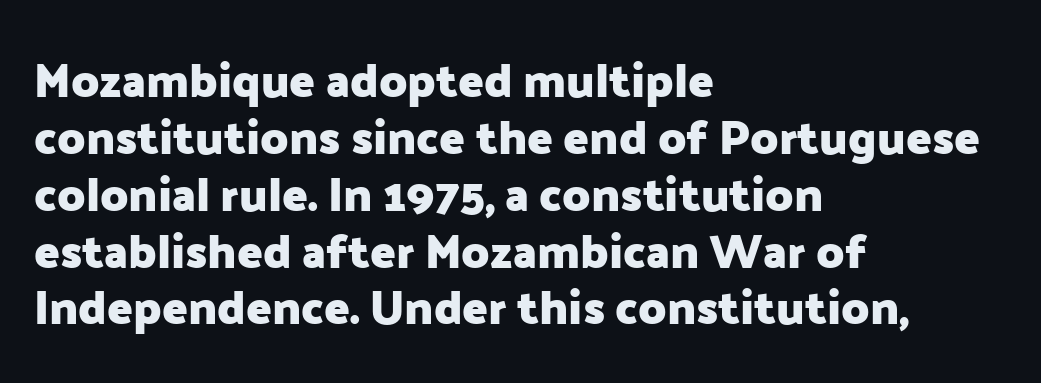
The letters advance in unequal steps, a hallmark of proportional type. This sample uses a sans-serif face. Line beginnings align vertically; line endings do not. Chunky letters — that's bold for sure. Characters follow at the spacing the type designer built in. Has an underline been added? It has not.
